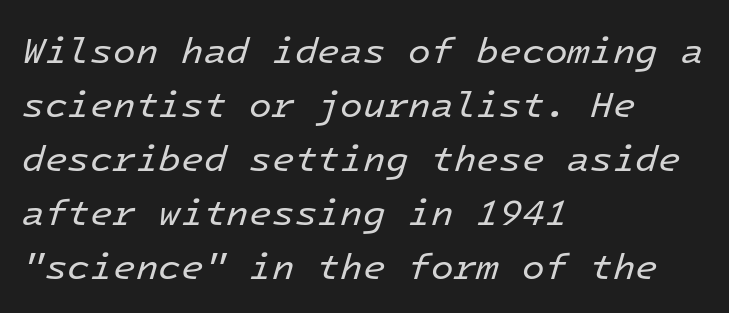
{"italic": "yes", "lean": "right", "slant_degrees": 16, "bold": "no", "weight": "regular", "width": "normal", "stroke_contrast": "low", "x_height": "medium", "monospaced": "yes", "underline": "no", "align": "left", "line_spacing": "normal", "line_spacing_ratio": 1.46, "letter_spacing": "normal", "letter_spacing_em": 0.0, "glyph_px": 37}
